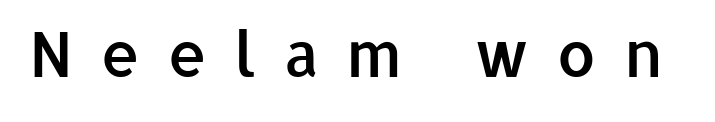
{"serif": "no", "italic": "no", "bold": "semi", "weight": "semibold", "width": "normal", "stroke_contrast": "low", "x_height": "medium", "monospaced": "no", "underline": "no", "letter_spacing": "wide", "letter_spacing_em": 0.42, "glyph_px": 63}
